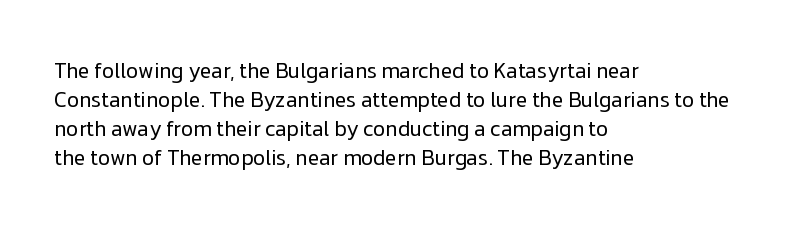
{"italic": "no", "bold": "no", "underline": "no", "align": "left", "line_spacing": "normal", "line_spacing_ratio": 1.38, "letter_spacing": "normal", "letter_spacing_em": 0.0, "glyph_px": 21}
